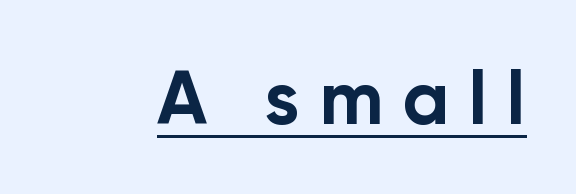
{"serif": "no", "italic": "no", "bold": "yes", "weight": "bold", "width": "normal", "stroke_contrast": "low", "x_height": "medium", "monospaced": "no", "underline": "yes", "letter_spacing": "wide", "letter_spacing_em": 0.26, "glyph_px": 75}
